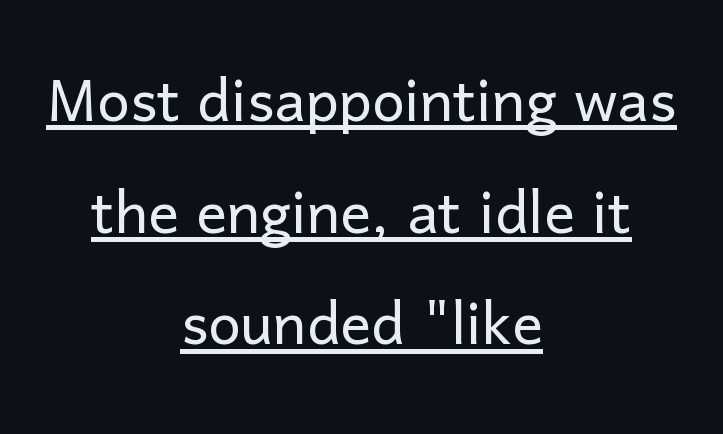
The image shows 77 px light sans-serif type, upright; set centered, normal line spacing (1.45x), normal letter spacing, underlined; low stroke contrast and a medium x-height.
